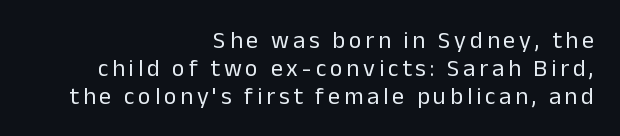
Q: Is the text bold? A: No.
Q: Is the text italic (slanted)? A: No, it is upright.
Q: Is the text underlined? A: No.
Q: How is the paragraph aligned? A: Right-aligned.
